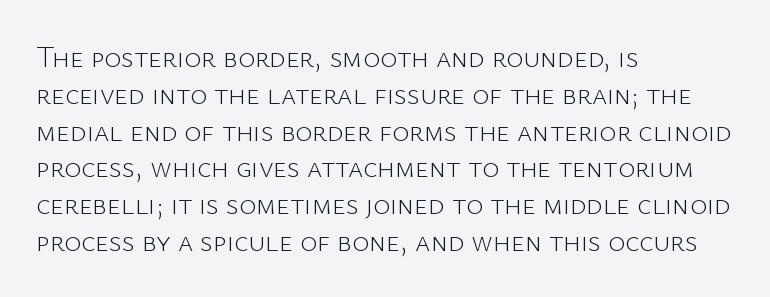
Spacing verdict: proportional, widths tailored to each character. A typesetter would call this zero additional tracking. The rendering uses a moderate line-height, typical for paragraphs. The font sits on the lighter half of the weight spectrum, regular included.
